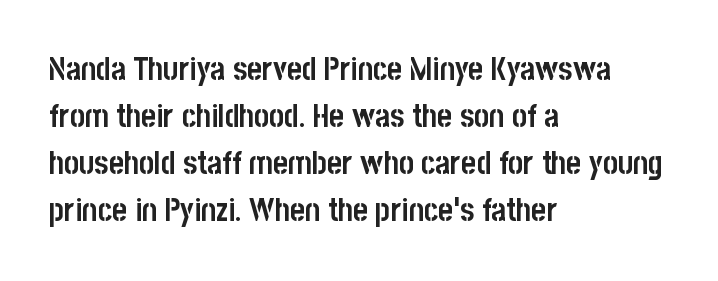
Is there much room between lines? A standard amount, neither cramped nor airy. The line texture is even and compact thanks to regular tracking. Here the designer chose a conventional face with non-uniform glyph widths. This is sans-serif lettering, the kind often seen on screens and signage.
